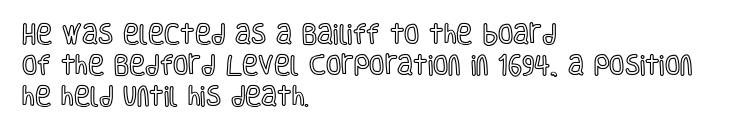
{"italic": "no", "underline": "no", "align": "left", "line_spacing": "normal", "line_spacing_ratio": 1.4, "letter_spacing": "normal", "letter_spacing_em": 0.0, "glyph_px": 22}
